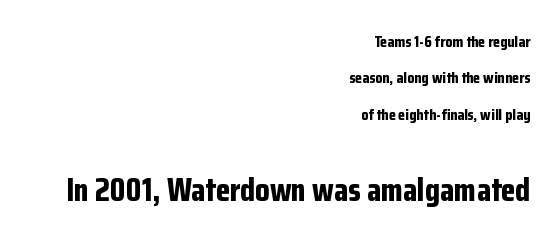
The gaps between neighbouring characters are ordinary and unremarkable. The face used here is a sans, in the tradition of grotesques and geometrics. Italic? Not at all — the glyphs are vertical. Strong, thick strokes mark this as bold type. Leftover space on each line is placed entirely before the opening word. Letters rest on an invisible, unmarked baseline.
